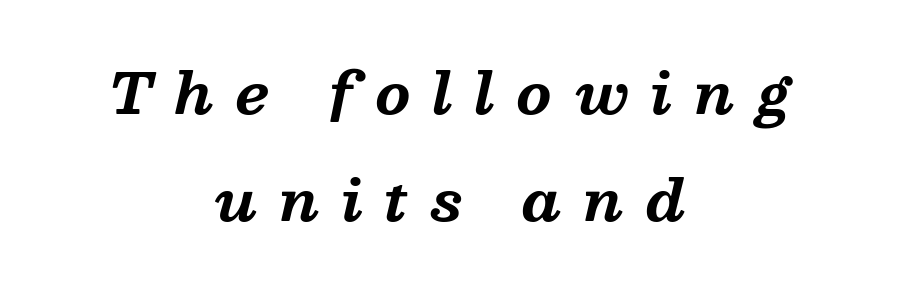
Chunky letters — that's bold for sure. The passage shown is typed in a proportional face where columns would drift. The typography opts for an oblique posture over an upright one. Compared with a flush-left layout, this one balances lines on the center instead.
